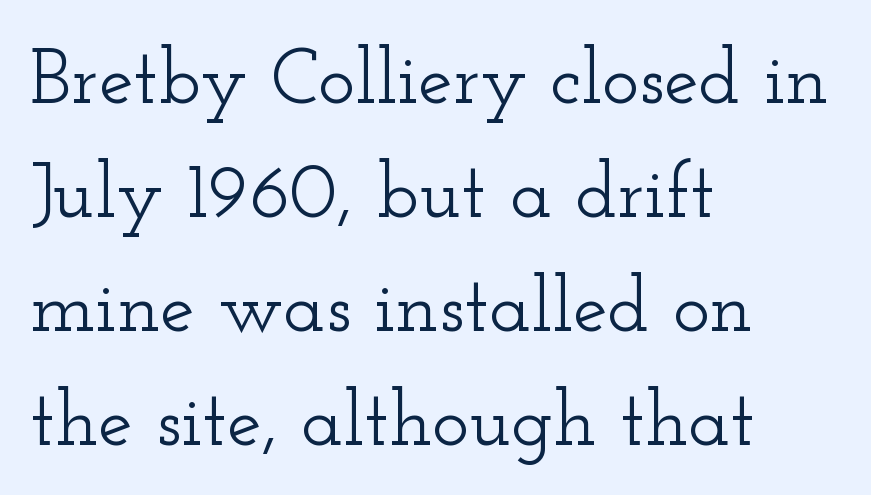
The image shows 78 px wide serif type, upright; set left-aligned, normal line spacing (1.46x), normal letter spacing, not underlined; low stroke contrast and a small x-height.
